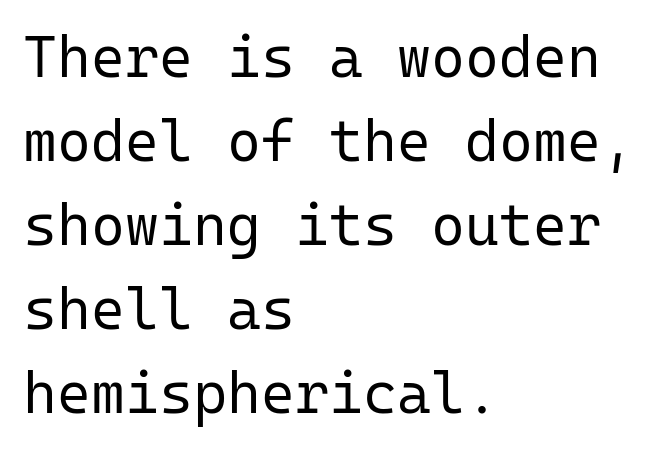
Q: Is the text bold? A: No.
Q: Is the text italic (slanted)? A: No, it is upright.
Q: Is the typeface a serif or a sans-serif typeface? A: Sans-serif.
Q: Is the text underlined? A: No.
Q: How is the paragraph aligned? A: Left-aligned.
Q: Is the spacing between letters normal or unusually wide? A: Normal.
Q: Is the spacing between lines tight, normal or loose? A: Normal.
Q: Width (condensed, normal, or wide)? A: Normal.
Q: Stroke contrast? A: Low.
Q: x-height? A: Medium.
Q: Monospaced? A: Yes.
